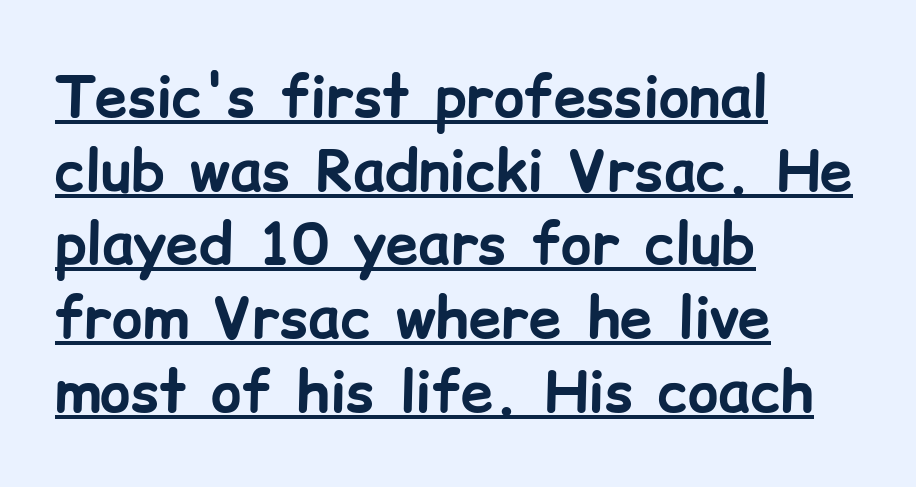
The image shows 58 px bold sans-serif type, upright; set left-aligned, normal line spacing (1.27x), normal letter spacing, underlined; low stroke contrast and a medium x-height.
